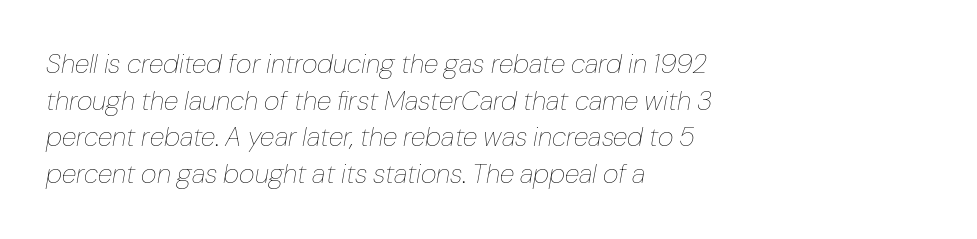
{"italic": "yes", "lean": "right", "slant_degrees": 10, "bold": "no", "underline": "no", "align": "left", "line_spacing": "normal", "line_spacing_ratio": 1.36, "letter_spacing": "normal", "letter_spacing_em": 0.0, "glyph_px": 27}
